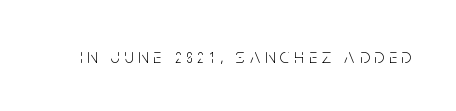
Rule under the text: the space is simply empty. Every character sits straight up, as roman type does. This is not heavy type; no bold has been used. Tracking value appears strongly positive — letters spread wide.
